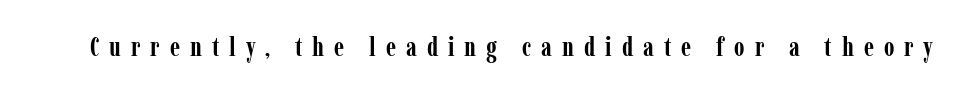
Q: Is the text bold? A: Yes.
Q: Is the text italic (slanted)? A: No, it is upright.
Q: Is the text underlined? A: No.
Q: Is the spacing between letters normal or unusually wide? A: Unusually wide.
